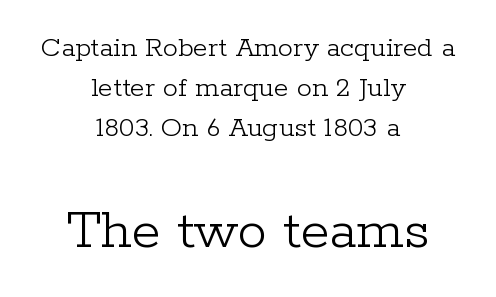
The image shows 59 px light serif type, upright; set centered, normal line spacing (1.33x), normal letter spacing, not underlined; the second (bottom) block is 1.97x larger; low stroke contrast and a medium x-height.
